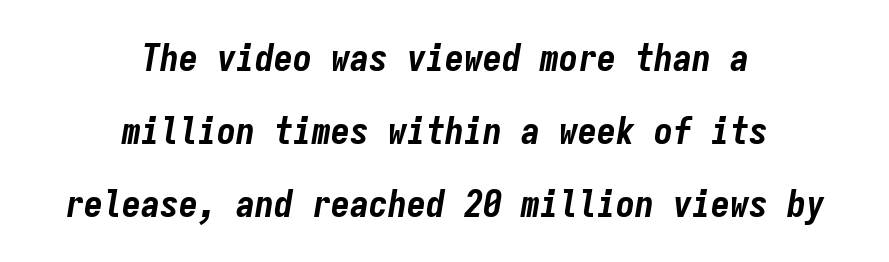
The image shows 38 px bold, condensed type, italic (leaning right), monospaced; set centered, loose line spacing (1.92x), normal letter spacing, not underlined; low stroke contrast and a medium x-height.
